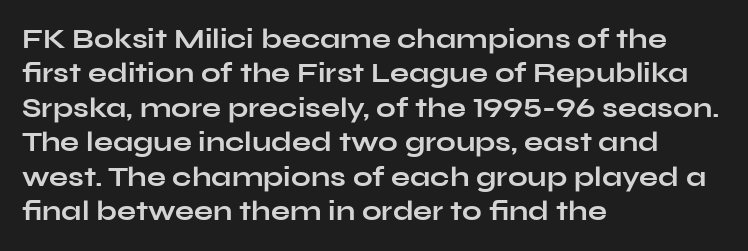
The rendering keeps characters at their native spacing. Emphasis by weight is at full strength: bold. You could not count columns in this text — the font is proportionally spaced. This rendering employs a face without finishing strokes, i.e., a sans-serif. A roman cut, with each character standing at attention. Typeset ragged right — the left edge is the straight one.
